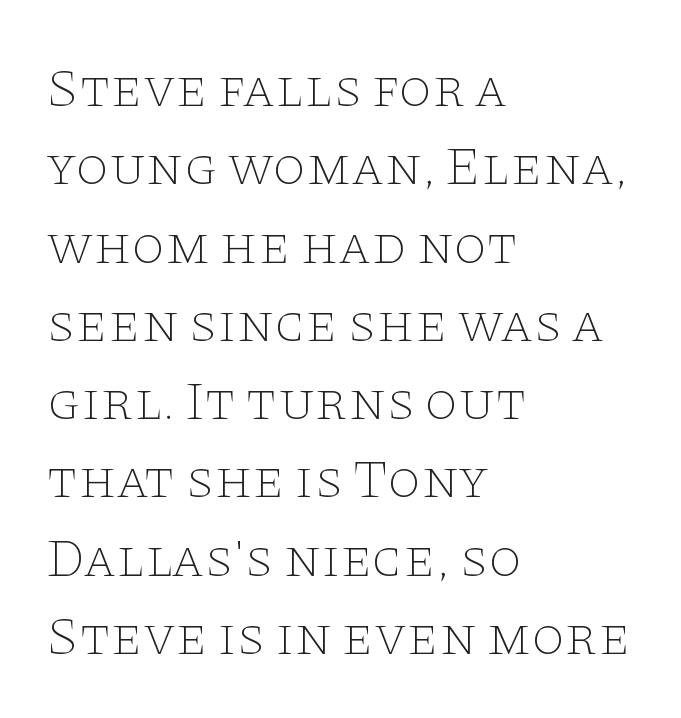
{"serif": "yes", "italic": "no", "bold": "no", "weight": "thin", "width": "wide", "stroke_contrast": "low", "x_height": "large", "monospaced": "no", "underline": "no", "align": "left", "line_spacing": "normal", "line_spacing_ratio": 1.45, "letter_spacing": "normal", "letter_spacing_em": 0.0, "glyph_px": 54}
